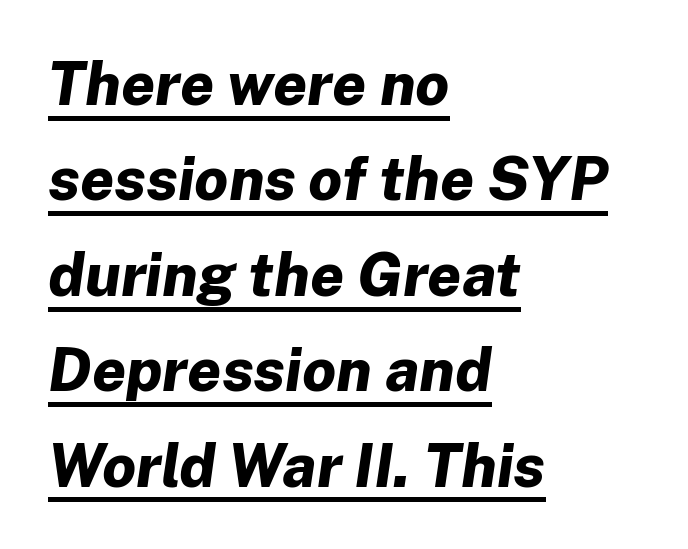
Vertically, the passage feels balanced, rows spaced as you'd expect. These lines keep a tight, regular rhythm from letter to letter. Horizontally, the lines are justified to the leading edge only. Looks like someone drew a line under every word here.
